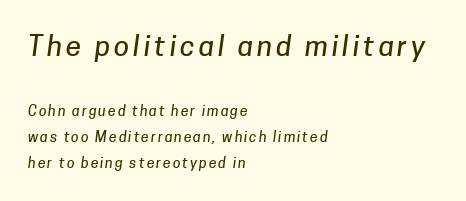
The image shows 28 px sans-serif type; set left-aligned, line spacing 1.85x, not underlined; the first (top) block is 2.0x larger; low stroke contrast and a medium x-height.
